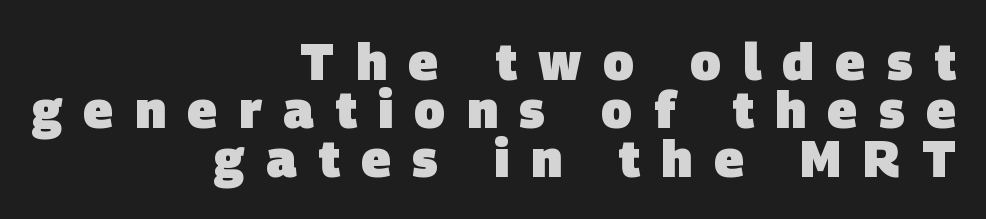
The image shows 51 px heavy sans-serif type; set right-aligned, tight line spacing (0.95x), unusually wide letter spacing (+0.42 em), not underlined; low stroke contrast and a large x-height.
